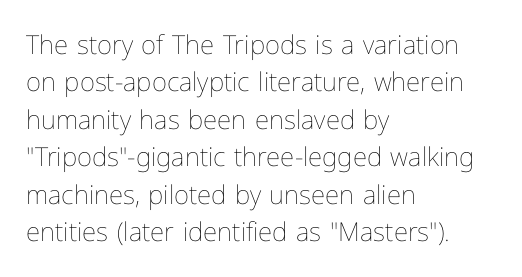
Is the letter spacing exaggerated? No — it looks like the ordinary default. This block has exactly the height ordinary leading produces. This is the regular roman posture of the typeface. Weight: not bold — regular or lighter.
